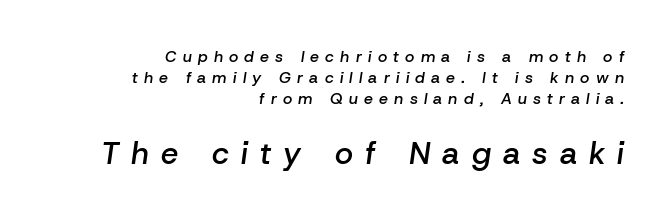
Q: Is the text bold? A: Semi-bold.
Q: Is the text italic (slanted)? A: Yes, it leans right by about 8 degrees.
Q: Is the text underlined? A: No.
Q: How is the paragraph aligned? A: Right-aligned.
Q: Is the spacing between letters normal or unusually wide? A: Unusually wide.
Q: Is the spacing between lines tight, normal or loose? A: Normal.
Q: Which block of text is set in a larger size, the first (top) or the second (bottom)? A: The second (bottom) one.
Q: Width (condensed, normal, or wide)? A: Normal.
Q: Stroke contrast? A: Low.
Q: x-height? A: Medium.
Q: Monospaced? A: No.
